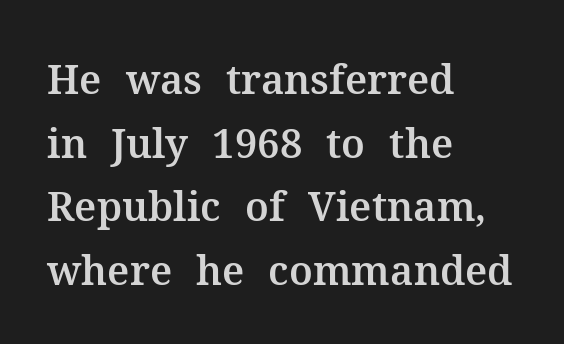
This sample has the flowing, uneven cadence of proportional lettering. Little horizontal feet cap the strokes, marking this as serif type. The gap between lines stays unmarked. This sample uses plain, unmodified letter spacing.
